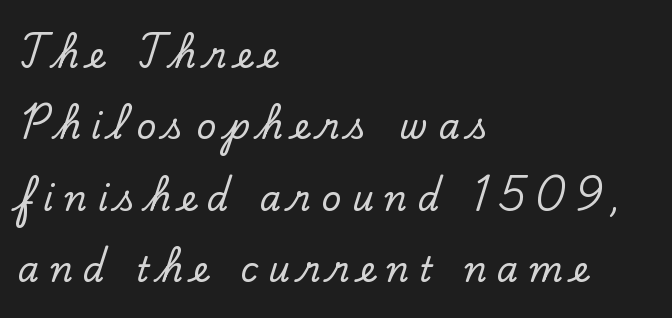
The image shows 34 px serif type; set left-aligned, loose line spacing (2.1x), unusually wide letter spacing (+0.31 em), not underlined; low stroke contrast and a small x-height.
